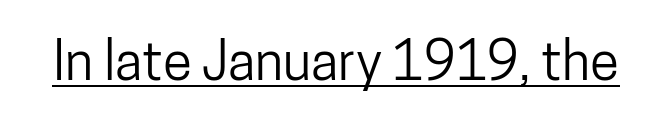
Q: Is the text italic (slanted)? A: No, it is upright.
Q: Is the typeface a serif or a sans-serif typeface? A: Sans-serif.
Q: Is the text underlined? A: Yes.
Q: Is the spacing between letters normal or unusually wide? A: Normal.
Q: Width (condensed, normal, or wide)? A: Condensed.
Q: Stroke contrast? A: Low.
Q: x-height? A: Medium.
Q: Monospaced? A: No.
